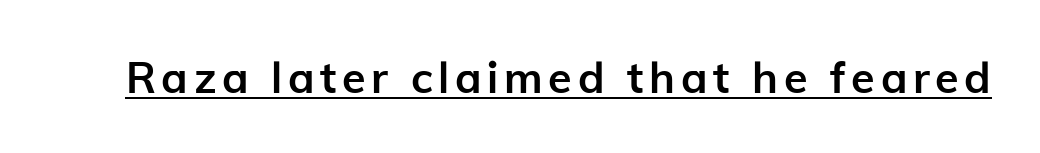
Q: Is the text bold? A: Yes.
Q: Is the text italic (slanted)? A: No, it is upright.
Q: Is the typeface a serif or a sans-serif typeface? A: Sans-serif.
Q: Is the text underlined? A: Yes.
Q: Width (condensed, normal, or wide)? A: Normal.
Q: Stroke contrast? A: Low.
Q: x-height? A: Medium.
Q: Monospaced? A: No.
